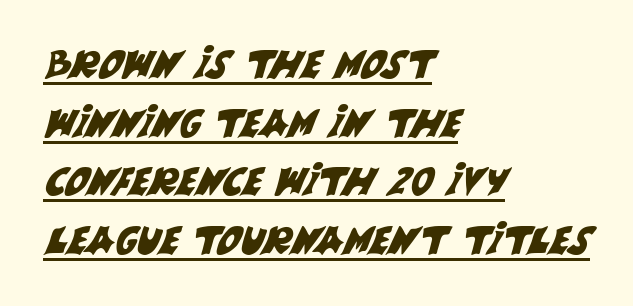
Q: Is the typeface a serif or a sans-serif typeface? A: Sans-serif.
Q: Is the text underlined? A: Yes.
Q: How is the paragraph aligned? A: Left-aligned.
Q: Is the spacing between letters normal or unusually wide? A: Normal.
Q: Is the spacing between lines tight, normal or loose? A: Normal.
Q: Width (condensed, normal, or wide)? A: Normal.
Q: Stroke contrast? A: Medium.
Q: x-height? A: Large.
Q: Monospaced? A: No.
